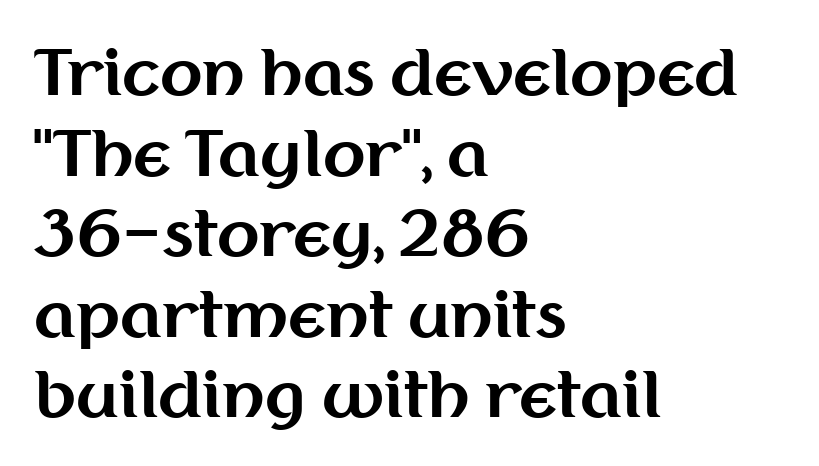
Every stem runs plumb, perpendicular to the baseline. The zone under the glyphs is completely vacant. These words are printed bold, with thick strokes throughout. The passage shown stacks its lines at a standard gap. Serifs: no, the terminals of the letterforms are clean.
